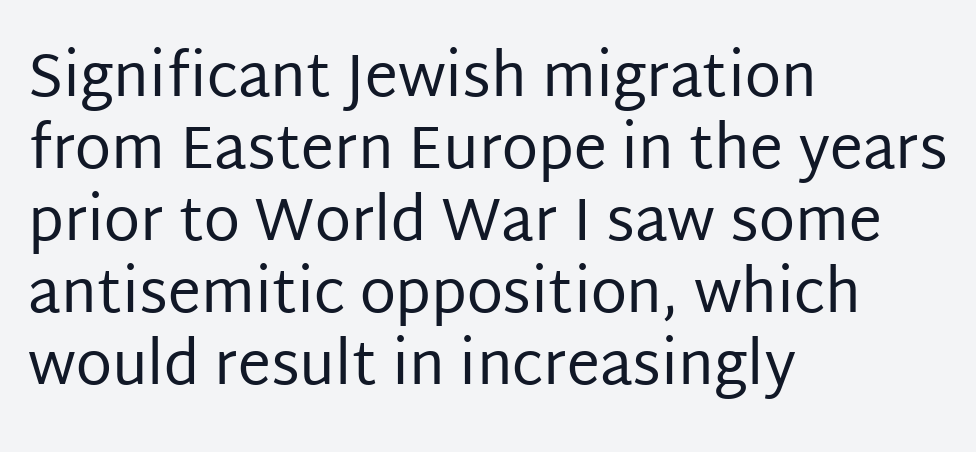
Between one letter and the next there's only the usual sliver of space. A quiet, ordinary-to-light weight characterises the typeface. The rendering anchors every line to the left-hand side. Serifs: no, the terminals of the letterforms are clean. The font's upright variant was chosen for this text. The rendering uses natural spacing where letterforms have individual widths.
